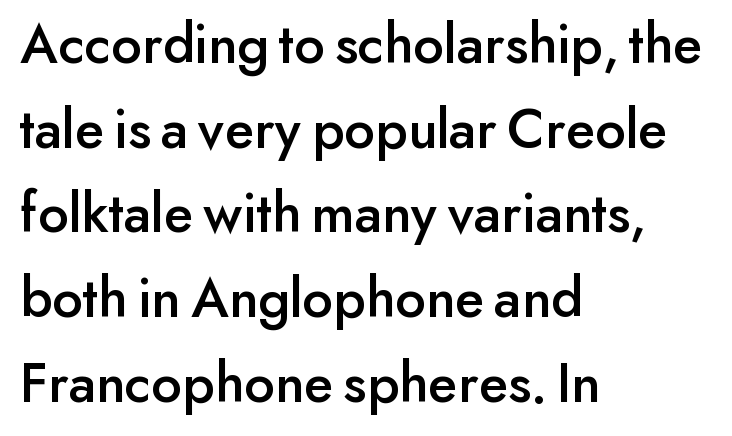
Q: Is the text italic (slanted)? A: No, it is upright.
Q: Is the typeface a serif or a sans-serif typeface? A: Sans-serif.
Q: Is the text underlined? A: No.
Q: How is the paragraph aligned? A: Left-aligned.
Q: Is the spacing between letters normal or unusually wide? A: Normal.
Q: Is the spacing between lines tight, normal or loose? A: Normal.
Q: Width (condensed, normal, or wide)? A: Normal.
Q: Stroke contrast? A: Low.
Q: x-height? A: Small.
Q: Monospaced? A: No.
